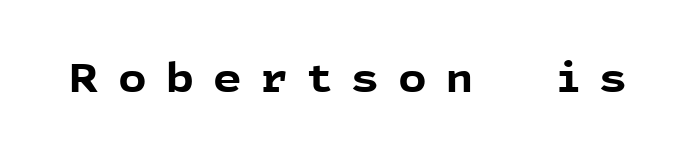
Q: Is the text bold? A: Yes.
Q: Is the text italic (slanted)? A: No, it is upright.
Q: Is the typeface a serif or a sans-serif typeface? A: Sans-serif.
Q: Is the text underlined? A: No.
Q: Is the spacing between letters normal or unusually wide? A: Unusually wide.
Q: Width (condensed, normal, or wide)? A: Normal.
Q: x-height? A: Medium.
Q: Monospaced? A: No.
